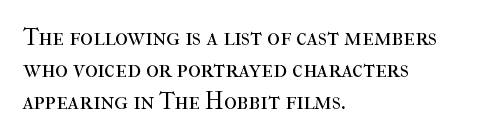
Q: Is the text bold? A: No.
Q: Is the text italic (slanted)? A: No, it is upright.
Q: Is the text underlined? A: No.
Q: How is the paragraph aligned? A: Left-aligned.
Q: Is the spacing between letters normal or unusually wide? A: Normal.
Q: Is the spacing between lines tight, normal or loose? A: Normal.
